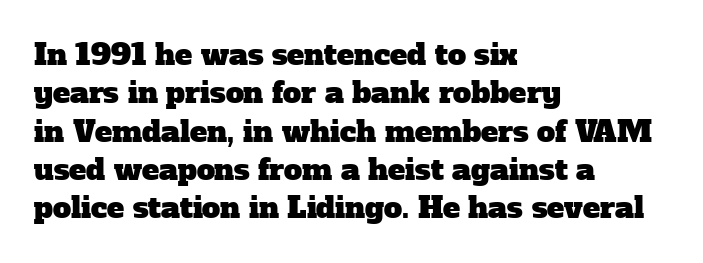
Q: Is the typeface a serif or a sans-serif typeface? A: Serif.
Q: Is the text underlined? A: No.
Q: How is the paragraph aligned? A: Left-aligned.
Q: Is the spacing between letters normal or unusually wide? A: Normal.
Q: Is the spacing between lines tight, normal or loose? A: Normal.
Q: Width (condensed, normal, or wide)? A: Normal.
Q: Stroke contrast? A: Low.
Q: x-height? A: Medium.
Q: Monospaced? A: No.
